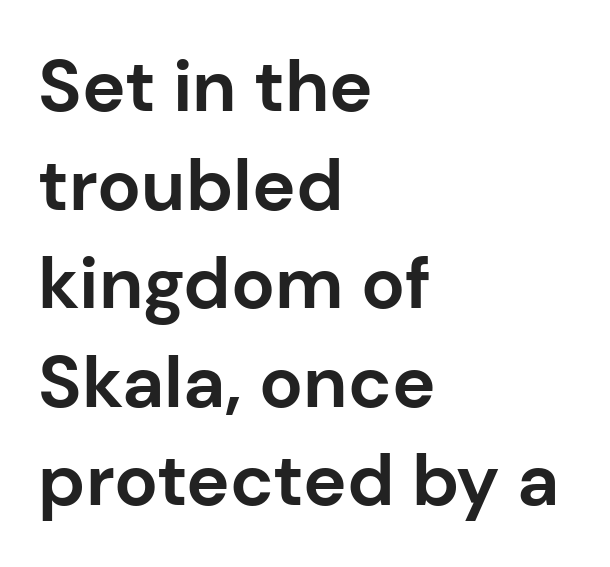
{"serif": "no", "italic": "no", "bold": "yes", "weight": "bold", "width": "normal", "stroke_contrast": "low", "x_height": "medium", "monospaced": "no", "underline": "no", "align": "left", "line_spacing": "normal", "line_spacing_ratio": 1.35, "letter_spacing": "normal", "letter_spacing_em": 0.0, "glyph_px": 73}
